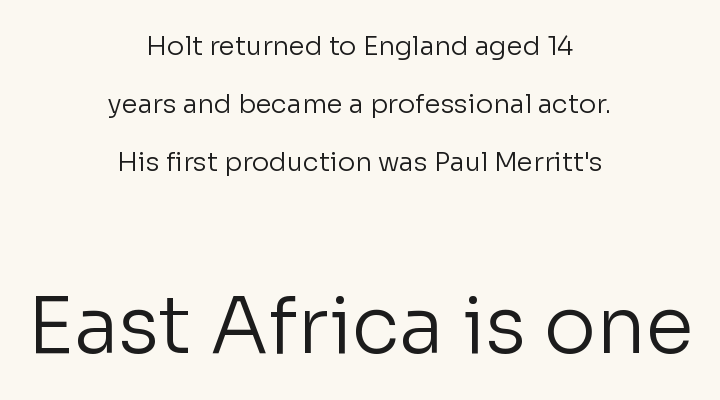
{"serif": "no", "italic": "no", "bold": "no", "weight": "regular", "width": "normal", "stroke_contrast": "low", "x_height": "medium", "monospaced": "no", "underline": "no", "align": "center", "line_spacing": "loose", "line_spacing_ratio": 2.24, "letter_spacing": "normal", "letter_spacing_em": 0.0, "larger_block": "second", "size_ratio": 3.0, "glyph_px": 78}
